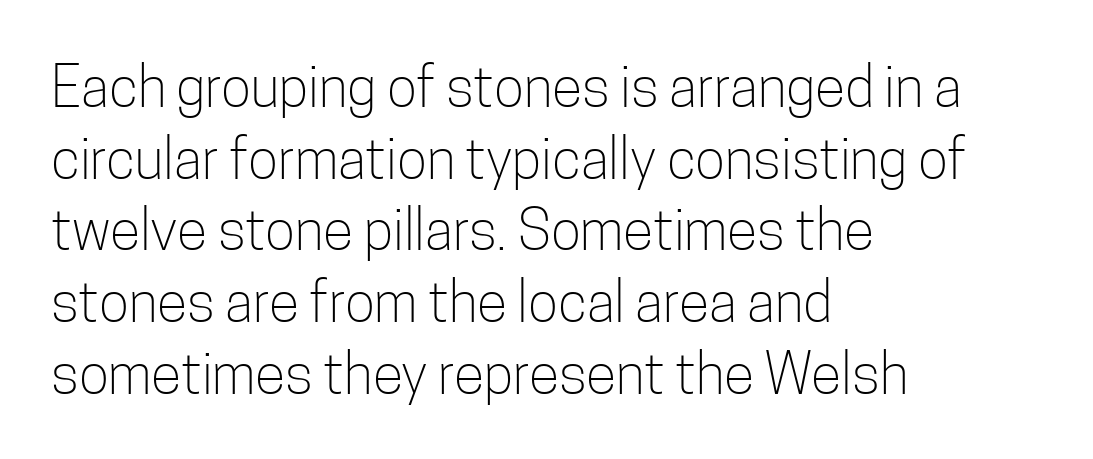
Q: Is the text bold? A: No.
Q: Is the text italic (slanted)? A: No, it is upright.
Q: Is the typeface a serif or a sans-serif typeface? A: Sans-serif.
Q: Is the text underlined? A: No.
Q: How is the paragraph aligned? A: Left-aligned.
Q: Is the spacing between letters normal or unusually wide? A: Normal.
Q: Is the spacing between lines tight, normal or loose? A: Normal.
Q: Width (condensed, normal, or wide)? A: Condensed.
Q: Stroke contrast? A: Low.
Q: x-height? A: Medium.
Q: Monospaced? A: No.
